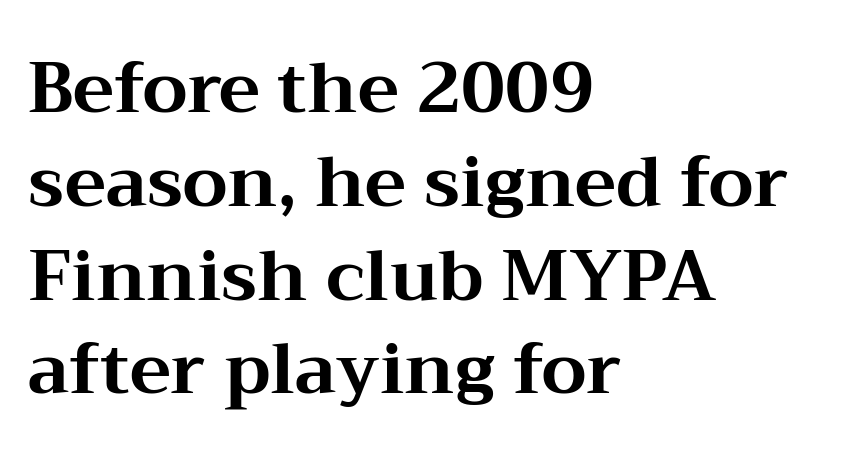
Emphasis by weight is at full strength: bold. This is the regular roman posture of the typeface. How would I describe the line gaps? Plain and ordinary. Spacing between characters is what you'd get straight out of the box. The rendering shows small feet on the letterforms — a serif design.
